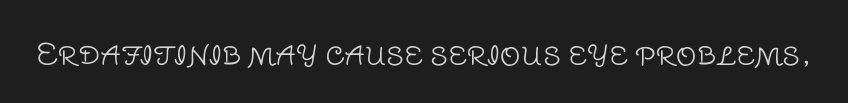
Stems here are at most as thick as an everyday book face. Varying glyph widths throughout — classic text-font behaviour. Each word holds together tightly as a unit, with standard inter-letter gaps.
